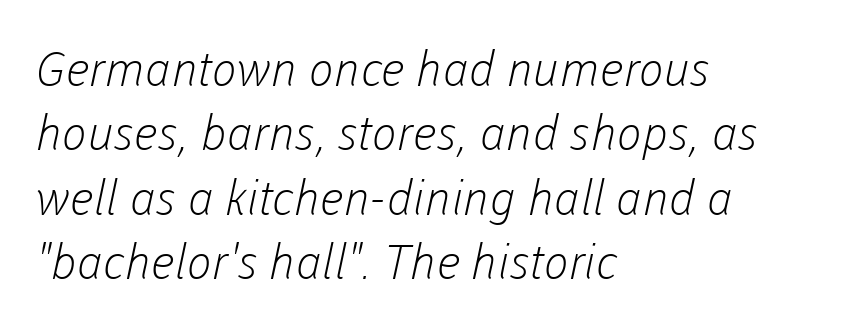
The face used here is proportionally spaced, like ordinary book or web type. Examine the stroke ends and you'll find no serifs. No word sits above an underline. Each line starts at the same left margin while the right side varies.
